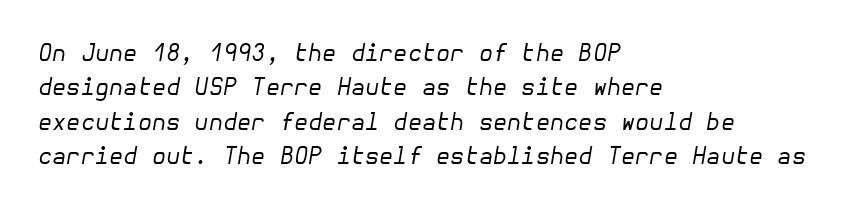
The image shows 23 px text type, italic (leaning right); set left-aligned, normal line spacing (1.5x), normal letter spacing, not underlined.
